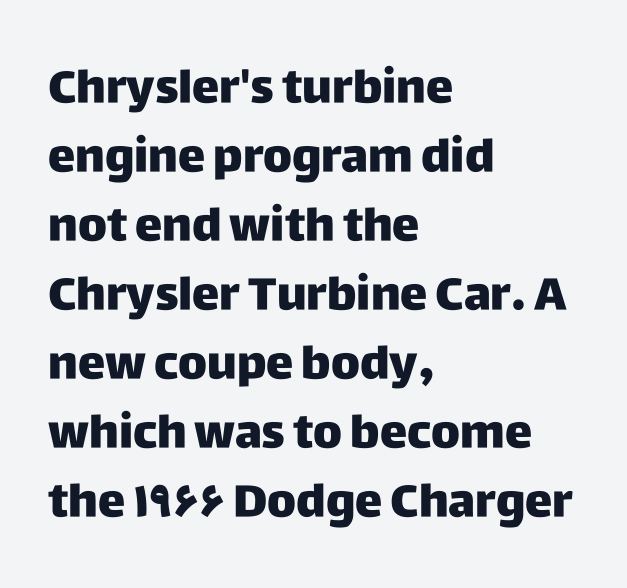
The glyphs are unaccompanied by any horizontal stroke below them. Grotesque or geometric, the face here clearly has no serifs. Leading matches the norm, producing a regular column. Which margin do the lines hug? The left one — the right edge is uneven.
